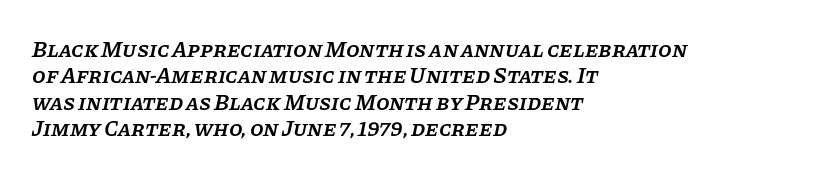
The image shows 22 px text type, italic (leaning right); set left-aligned, line spacing 1.2x, normal letter spacing, not underlined.
